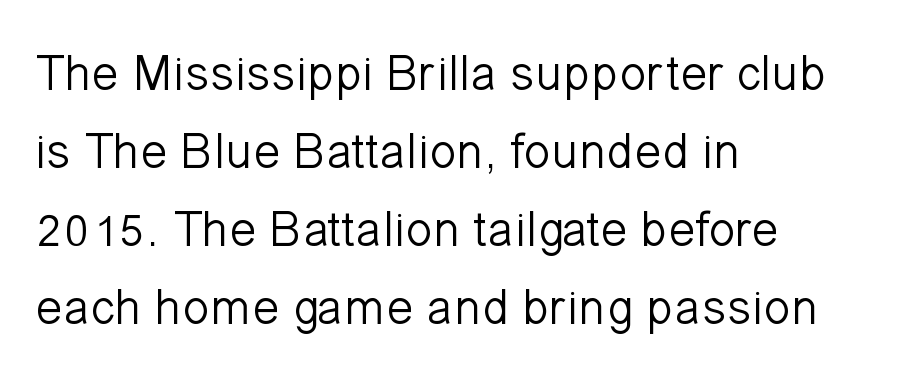
Q: Is the text bold? A: No.
Q: Is the text italic (slanted)? A: No, it is upright.
Q: Is the typeface a serif or a sans-serif typeface? A: Sans-serif.
Q: Is the text underlined? A: No.
Q: How is the paragraph aligned? A: Left-aligned.
Q: Is the spacing between letters normal or unusually wide? A: Normal.
Q: Is the spacing between lines tight, normal or loose? A: Normal.
Q: Width (condensed, normal, or wide)? A: Normal.
Q: Stroke contrast? A: Low.
Q: x-height? A: Medium.
Q: Monospaced? A: No.
